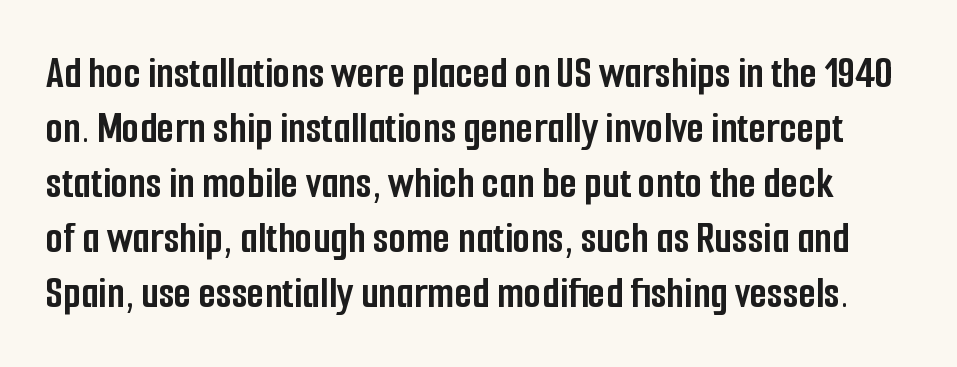
The image shows 45 px semibold, condensed sans-serif type, upright; set line spacing 1.22x, normal letter spacing, not underlined; low stroke contrast and a medium x-height.
